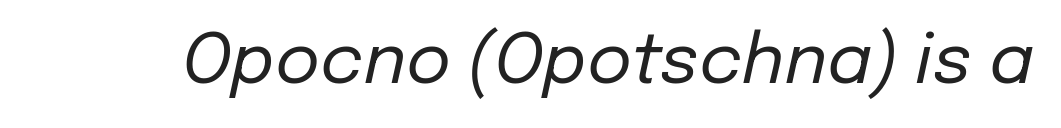
{"italic": "yes", "lean": "right", "slant_degrees": 12, "bold": "no", "weight": "regular", "width": "normal", "stroke_contrast": "low", "x_height": "medium", "monospaced": "no", "underline": "no", "letter_spacing": "normal", "letter_spacing_em": 0.0, "glyph_px": 69}
